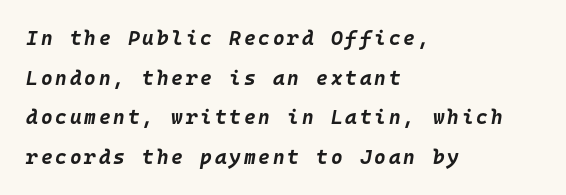
A full-strength bold gives these letters their thick strokes. Underline: absent. Interline gaps are noticeably wide in this sample. Where is the straight margin? On the left. Notice how the stems are inclined rather than vertical — that's the hallmark of italics.
